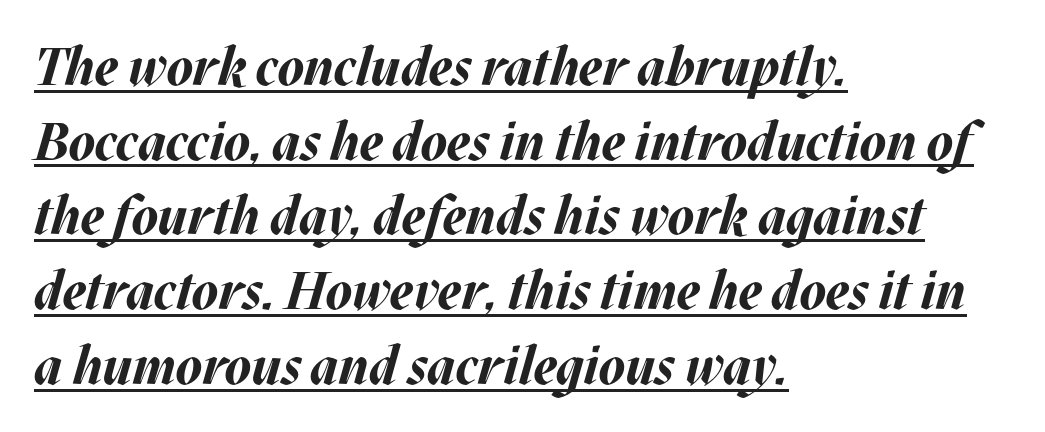
The image shows 53 px bold type, italic (leaning right); set left-aligned, normal line spacing (1.41x), normal letter spacing, underlined; medium stroke contrast and a large x-height.
